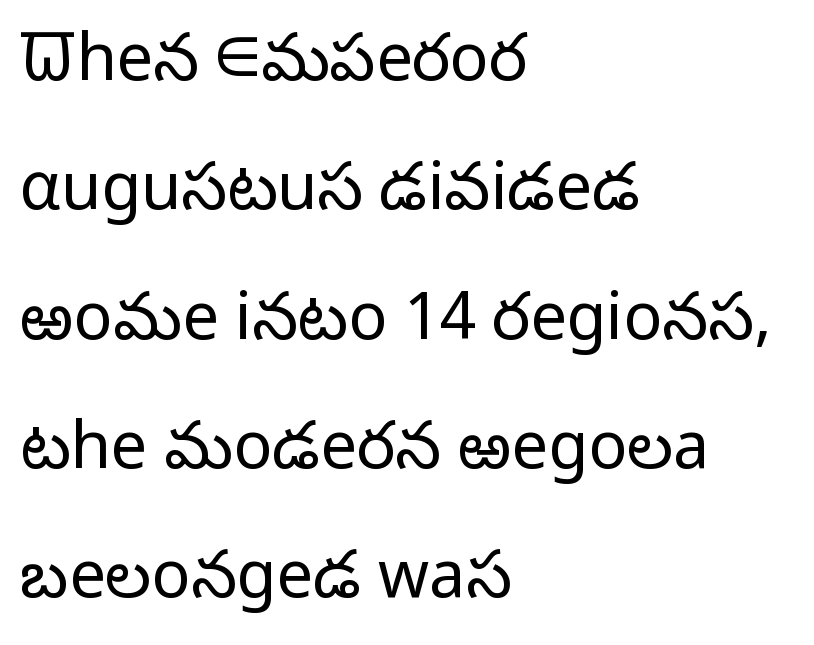
Q: Is the text bold? A: No.
Q: Is the text italic (slanted)? A: No, it is upright.
Q: Is the typeface a serif or a sans-serif typeface? A: Sans-serif.
Q: Is the text underlined? A: No.
Q: How is the paragraph aligned? A: Left-aligned.
Q: Is the spacing between letters normal or unusually wide? A: Normal.
Q: Is the spacing between lines tight, normal or loose? A: Loose.
Q: Width (condensed, normal, or wide)? A: Normal.
Q: Stroke contrast? A: Low.
Q: x-height? A: Medium.
Q: Monospaced? A: No.
